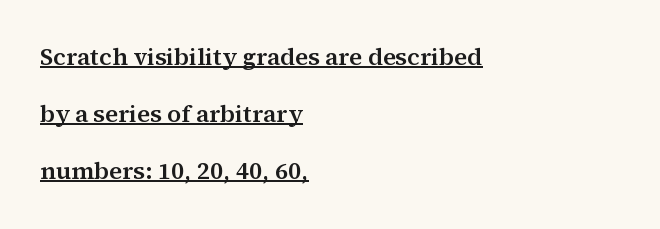
Q: Is the text italic (slanted)? A: No, it is upright.
Q: Is the text underlined? A: Yes.
Q: How is the paragraph aligned? A: Left-aligned.
Q: Is the spacing between letters normal or unusually wide? A: Normal.
Q: Is the spacing between lines tight, normal or loose? A: Loose.
